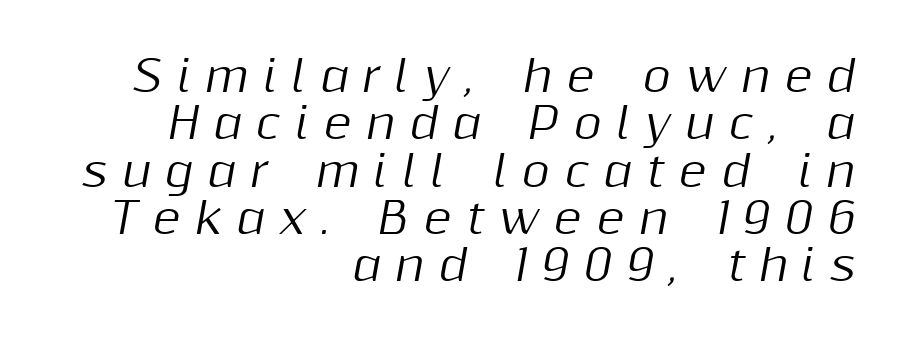
The image shows 43 px text type, italic (leaning right); set right-aligned, tight line spacing (1.1x), unusually wide letter spacing (+0.33 em), not underlined; medium stroke contrast and a medium x-height.
